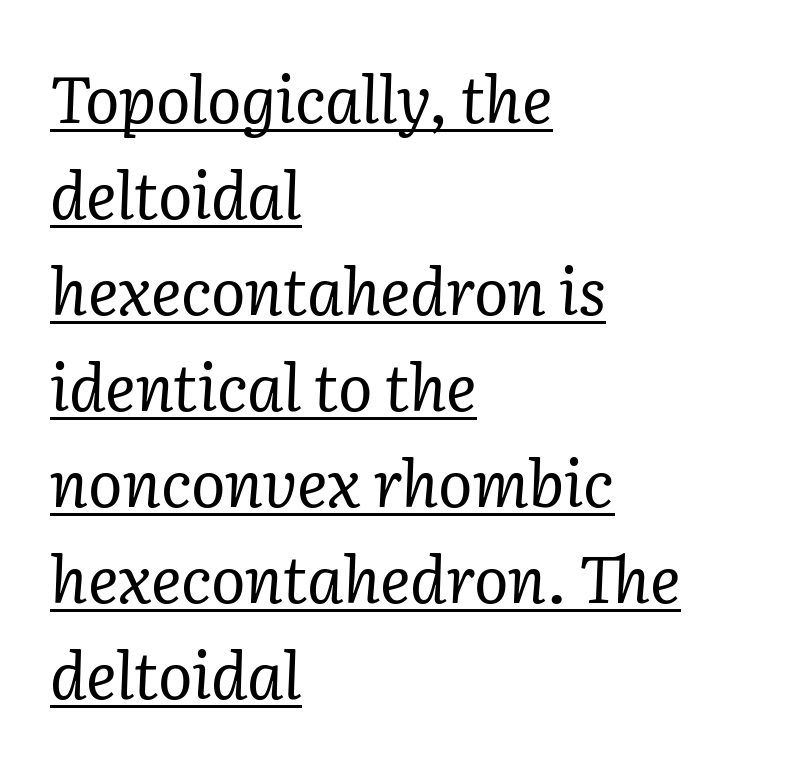
{"serif": "yes", "italic": "yes", "lean": "right", "slant_degrees": 2, "bold": "no", "weight": "regular", "width": "normal", "stroke_contrast": "low", "x_height": "medium", "monospaced": "no", "underline": "yes", "align": "left", "line_spacing": "normal", "line_spacing_ratio": 1.5, "letter_spacing": "normal", "letter_spacing_em": 0.0, "glyph_px": 64}
